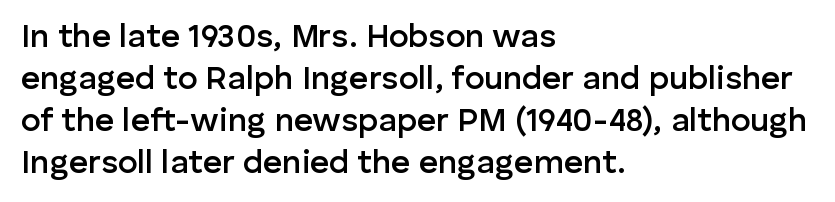
{"serif": "no", "italic": "no", "bold": "semi", "weight": "semibold", "width": "normal", "stroke_contrast": "low", "x_height": "medium", "monospaced": "no", "underline": "no", "align": "left", "line_spacing": "normal", "line_spacing_ratio": 1.27, "letter_spacing": "normal", "letter_spacing_em": 0.0, "glyph_px": 33}
